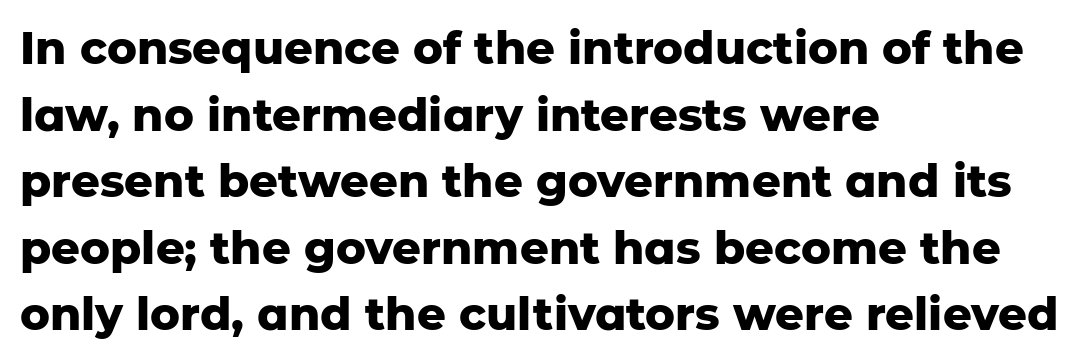
Q: Is the text bold? A: Yes.
Q: Is the text italic (slanted)? A: No, it is upright.
Q: Is the typeface a serif or a sans-serif typeface? A: Sans-serif.
Q: Is the text underlined? A: No.
Q: How is the paragraph aligned? A: Left-aligned.
Q: Is the spacing between letters normal or unusually wide? A: Normal.
Q: Is the spacing between lines tight, normal or loose? A: Normal.
Q: Width (condensed, normal, or wide)? A: Normal.
Q: Stroke contrast? A: Low.
Q: x-height? A: Medium.
Q: Monospaced? A: No.
